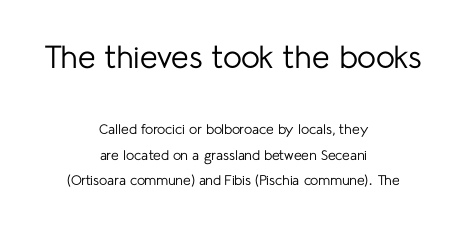
{"serif": "no", "italic": "no", "bold": "no", "weight": "regular", "width": "normal", "stroke_contrast": "low", "x_height": "medium", "monospaced": "no", "underline": "no", "align": "center", "line_spacing_ratio": 1.83, "letter_spacing": "normal", "letter_spacing_em": 0.0, "larger_block": "first", "size_ratio": 2.29, "glyph_px": 32}
